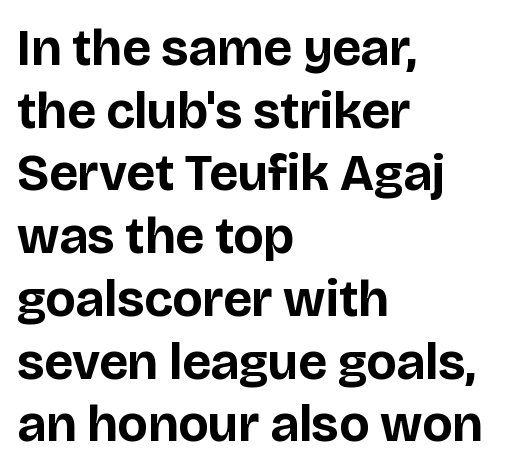
{"serif": "no", "italic": "no", "bold": "yes", "weight": "bold", "width": "normal", "stroke_contrast": "low", "x_height": "large", "monospaced": "no", "underline": "no", "align": "left", "line_spacing_ratio": 1.23, "letter_spacing": "normal", "letter_spacing_em": 0.0, "glyph_px": 51}
